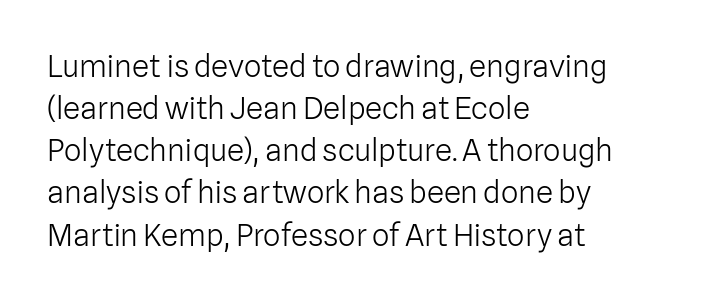
{"serif": "no", "italic": "no", "bold": "no", "weight": "light", "width": "normal", "stroke_contrast": "low", "x_height": "medium", "monospaced": "no", "underline": "no", "align": "left", "line_spacing": "normal", "line_spacing_ratio": 1.36, "letter_spacing": "normal", "letter_spacing_em": 0.0, "glyph_px": 31}
